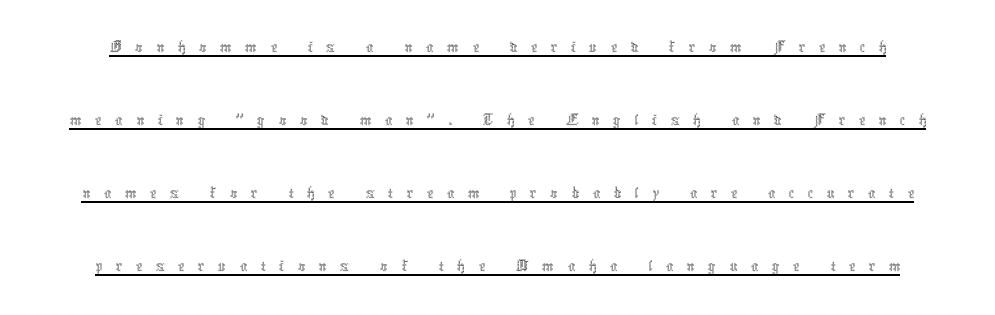
The image shows 37 px thin, condensed type, upright; set loose line spacing (1.97x), unusually wide letter spacing (+0.36 em), underlined; a medium x-height.
